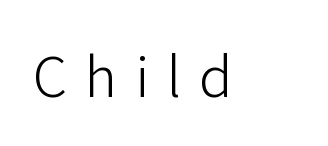
The image shows 55 px light sans-serif type, upright; set unusually wide letter spacing (+0.32 em), not underlined; low stroke contrast and a medium x-height.
